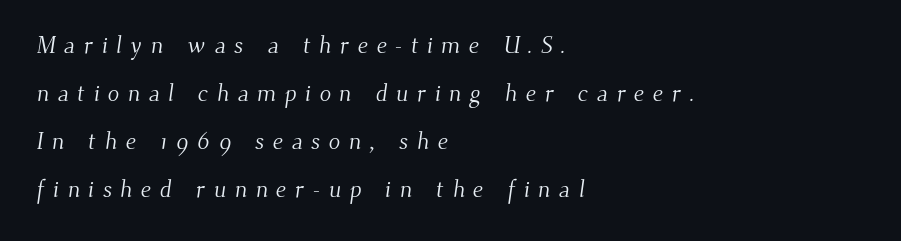
Q: Is the text bold? A: No.
Q: Is the text underlined? A: No.
Q: How is the paragraph aligned? A: Left-aligned.
Q: Is the spacing between letters normal or unusually wide? A: Unusually wide.
Q: Is the spacing between lines tight, normal or loose? A: Loose.
